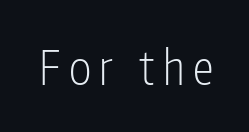
Caption: face not bold, strokes unweighted. Each letter keeps its own natural width here, so spacing adapts to shape. When letters stand straight like this, we call the style roman or upright. A clean baseline with only descenders dipping below it. Look at the bottom of the vertical strokes: they stop flat, with no serifs.
